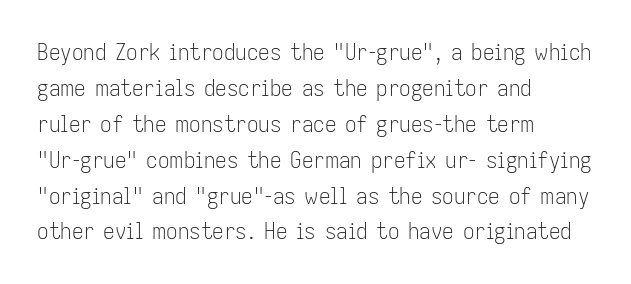
{"italic": "no", "bold": "no", "underline": "no", "align": "left", "line_spacing": "normal", "line_spacing_ratio": 1.56, "letter_spacing": "normal", "letter_spacing_em": 0.0, "glyph_px": 23}
